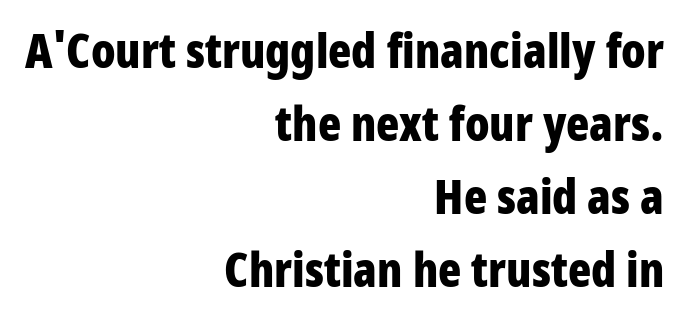
Q: Is the text bold? A: Yes.
Q: Is the text italic (slanted)? A: No, it is upright.
Q: Is the typeface a serif or a sans-serif typeface? A: Sans-serif.
Q: Is the text underlined? A: No.
Q: How is the paragraph aligned? A: Right-aligned.
Q: Is the spacing between letters normal or unusually wide? A: Normal.
Q: Is the spacing between lines tight, normal or loose? A: Normal.
Q: Width (condensed, normal, or wide)? A: Condensed.
Q: Stroke contrast? A: Low.
Q: x-height? A: Medium.
Q: Monospaced? A: No.
